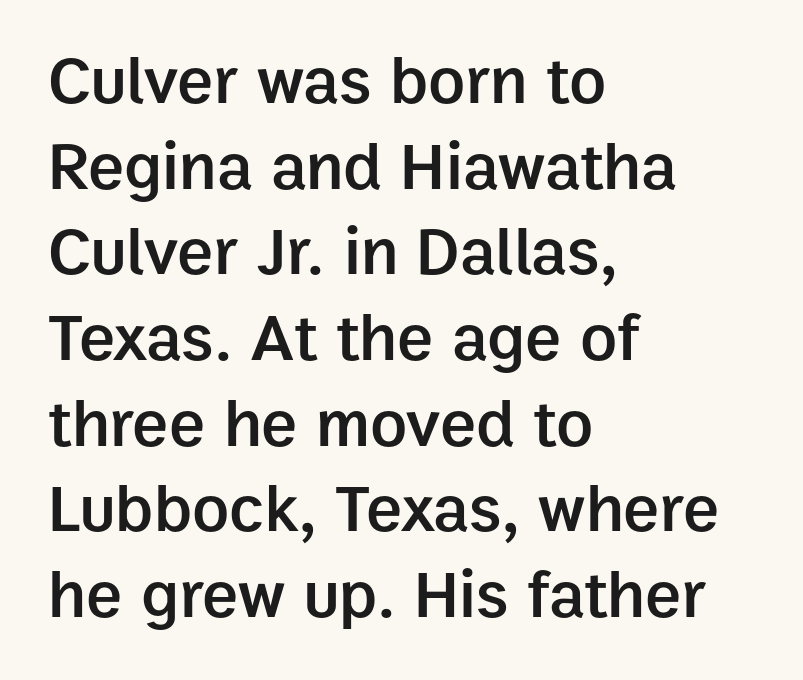
{"serif": "no", "italic": "no", "bold": "semi", "weight": "semibold", "width": "normal", "stroke_contrast": "low", "x_height": "medium", "monospaced": "no", "underline": "no", "align": "left", "line_spacing": "normal", "line_spacing_ratio": 1.26, "letter_spacing": "normal", "letter_spacing_em": 0.0, "glyph_px": 68}
